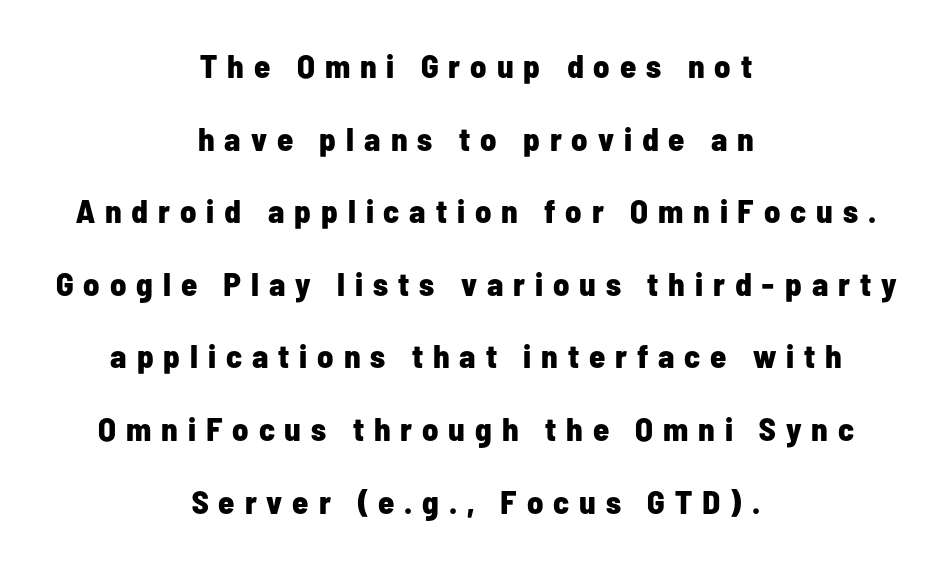
{"serif": "no", "italic": "no", "bold": "yes", "weight": "bold", "width": "condensed", "stroke_contrast": "low", "x_height": "medium", "monospaced": "no", "underline": "no", "align": "center", "line_spacing": "loose", "line_spacing_ratio": 2.2, "letter_spacing": "wide", "letter_spacing_em": 0.3, "glyph_px": 33}
